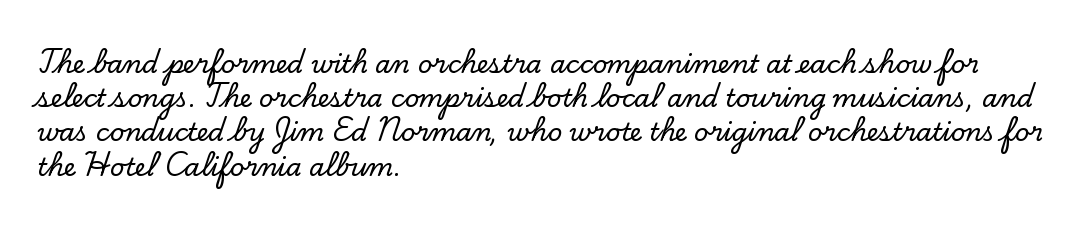
{"underline": "no", "align": "left", "line_spacing": "normal", "line_spacing_ratio": 1.37, "letter_spacing": "normal", "letter_spacing_em": 0.0, "glyph_px": 25}
